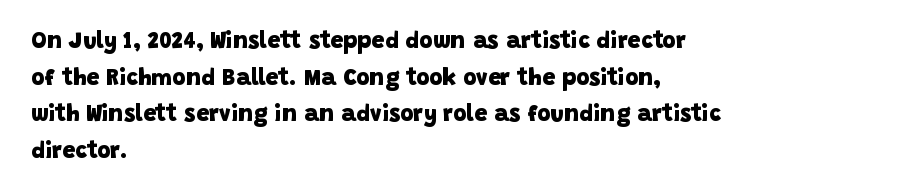
Q: Is the text bold? A: Yes.
Q: Is the text underlined? A: No.
Q: How is the paragraph aligned? A: Left-aligned.
Q: Is the spacing between letters normal or unusually wide? A: Normal.
Q: Is the spacing between lines tight, normal or loose? A: Normal.
